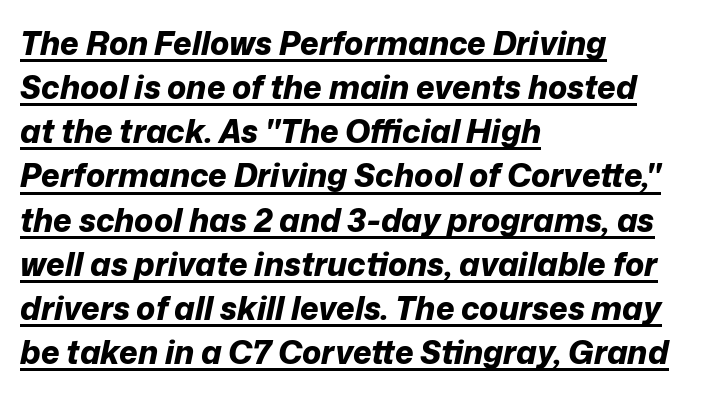
The image shows 32 px bold type, italic (leaning right); set left-aligned, normal line spacing (1.38x), normal letter spacing, underlined; low stroke contrast and a medium x-height.
